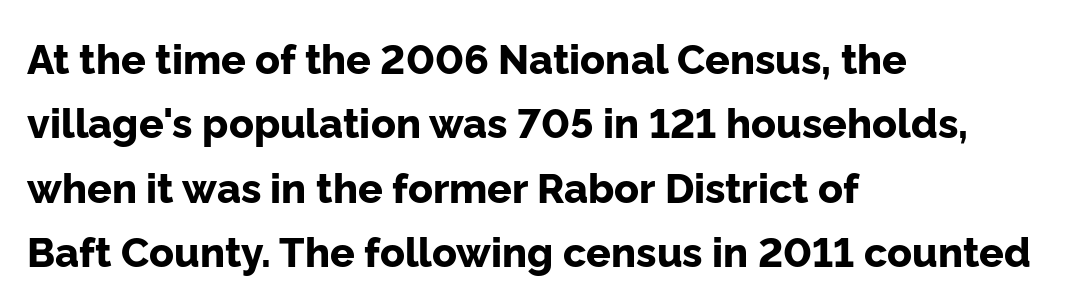
The image shows 41 px bold sans-serif type, upright; set left-aligned, normal line spacing (1.57x), normal letter spacing, not underlined; low stroke contrast and a medium x-height.
